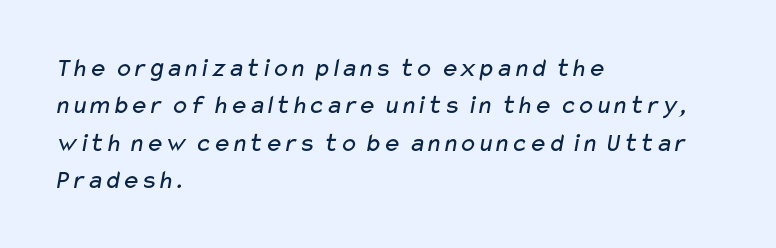
The image shows 27 px text type; set left-aligned, normal line spacing (1.38x), normal letter spacing, not underlined.
